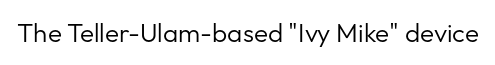
{"italic": "no", "bold": "no", "underline": "no", "letter_spacing": "normal", "letter_spacing_em": 0.0, "glyph_px": 26}
